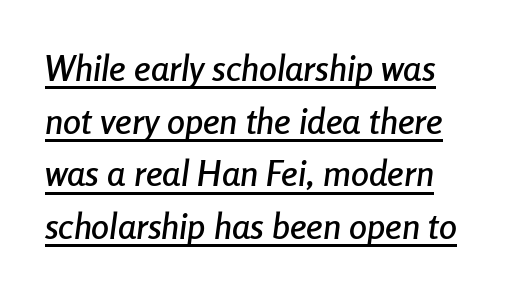
The letters sit at their default tracking, neither squeezed nor spread. Every word sits above its own underline. Which margin do the lines hug? The left one — the right edge is uneven. Looking at the ascenders, they clearly lean. The leading is moderate, giving the passage an even texture. Character widths vary here, with narrow letters taking less room than wide ones.
